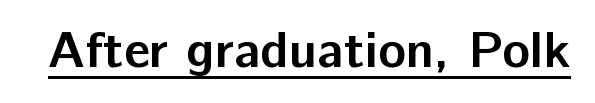
The image shows 52 px semibold sans-serif type, upright; set normal letter spacing, underlined; low stroke contrast and a medium x-height.
